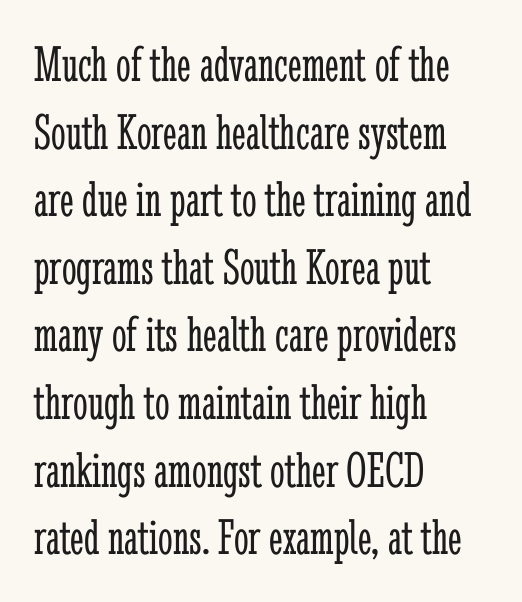
Q: Is the text bold? A: No.
Q: Is the text italic (slanted)? A: No, it is upright.
Q: Is the typeface a serif or a sans-serif typeface? A: Serif.
Q: Is the text underlined? A: No.
Q: How is the paragraph aligned? A: Left-aligned.
Q: Is the spacing between letters normal or unusually wide? A: Normal.
Q: Is the spacing between lines tight, normal or loose? A: Normal.
Q: Width (condensed, normal, or wide)? A: Condensed.
Q: Stroke contrast? A: Low.
Q: x-height? A: Medium.
Q: Monospaced? A: No.
